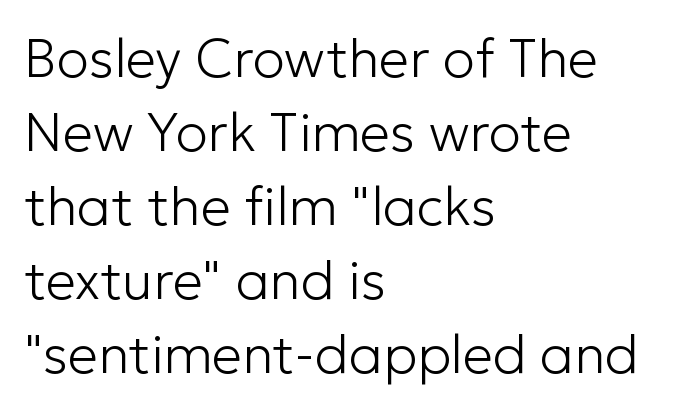
This rendering leaves character spacing at its baseline value. Weight: not bold — regular or lighter. Which margin do the lines hug? The left one — the right edge is uneven. The letters stand straight up with perfectly vertical stems. Quick note: interline space is typical.
